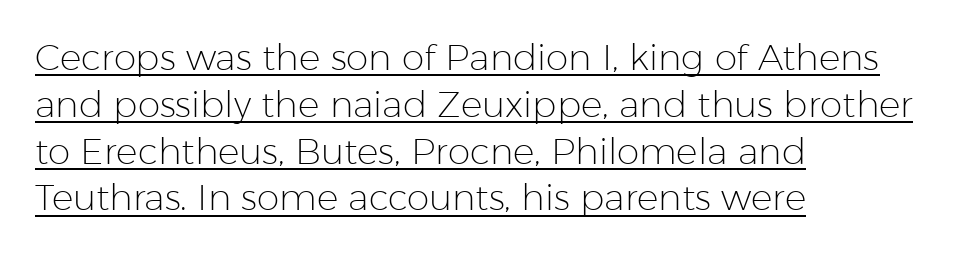
Q: Is the text bold? A: No.
Q: Is the text italic (slanted)? A: No, it is upright.
Q: Is the typeface a serif or a sans-serif typeface? A: Sans-serif.
Q: Is the text underlined? A: Yes.
Q: How is the paragraph aligned? A: Left-aligned.
Q: Is the spacing between letters normal or unusually wide? A: Normal.
Q: Is the spacing between lines tight, normal or loose? A: Normal.
Q: Width (condensed, normal, or wide)? A: Normal.
Q: Stroke contrast? A: Low.
Q: x-height? A: Medium.
Q: Monospaced? A: No.
